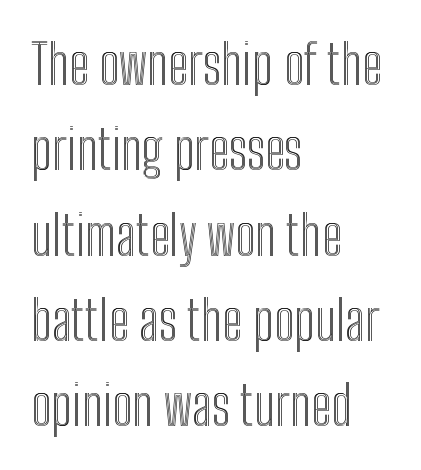
{"italic": "no", "width": "condensed", "x_height": "medium", "monospaced": "no", "underline": "no", "align": "left", "line_spacing": "normal", "line_spacing_ratio": 1.58, "letter_spacing": "normal", "letter_spacing_em": 0.0, "glyph_px": 54}
